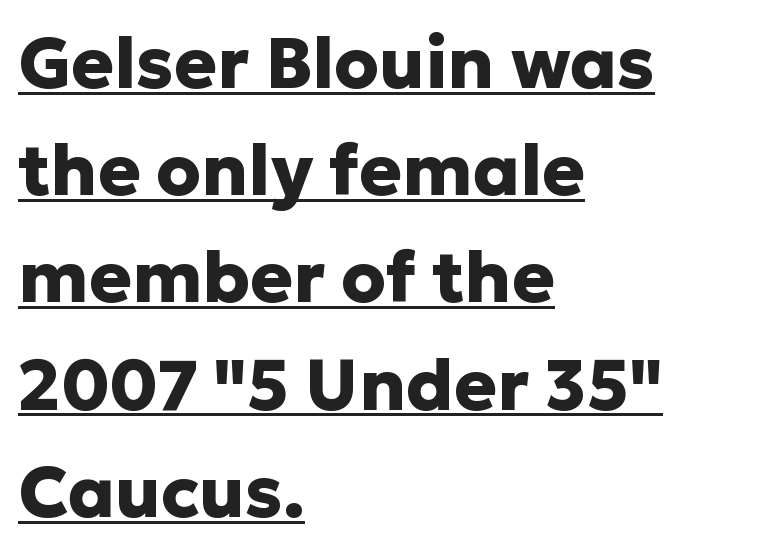
Q: Is the text bold? A: Yes.
Q: Is the text italic (slanted)? A: No, it is upright.
Q: Is the typeface a serif or a sans-serif typeface? A: Sans-serif.
Q: Is the text underlined? A: Yes.
Q: How is the paragraph aligned? A: Left-aligned.
Q: Is the spacing between letters normal or unusually wide? A: Normal.
Q: Is the spacing between lines tight, normal or loose? A: Normal.
Q: Width (condensed, normal, or wide)? A: Normal.
Q: Stroke contrast? A: Low.
Q: x-height? A: Medium.
Q: Monospaced? A: No.
